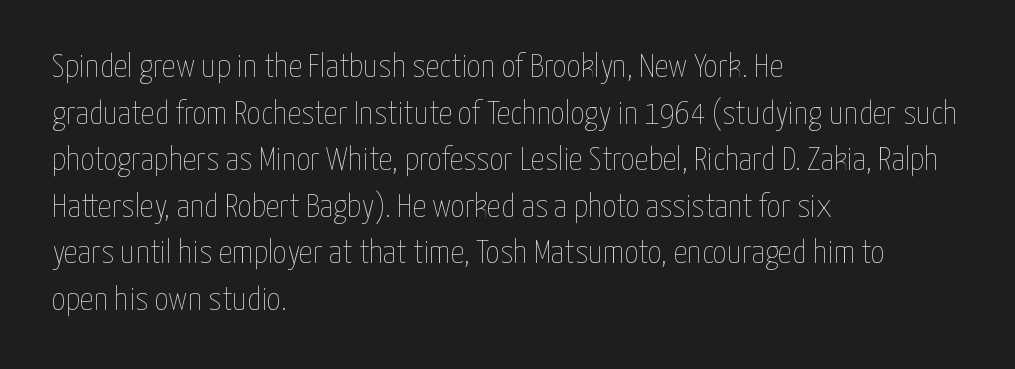
{"italic": "no", "bold": "no", "weight": "thin", "width": "condensed", "stroke_contrast": "low", "x_height": "medium", "monospaced": "no", "underline": "no", "align": "left", "line_spacing": "normal", "line_spacing_ratio": 1.37, "letter_spacing": "normal", "letter_spacing_em": 0.0, "glyph_px": 34}
